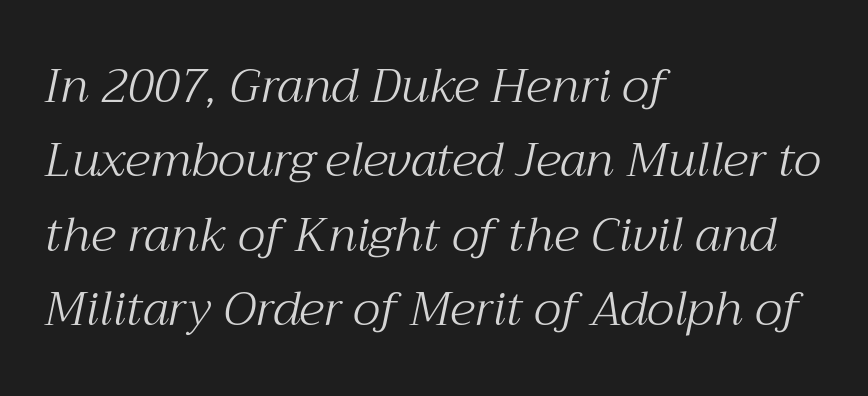
Q: Is the text bold? A: No.
Q: Is the text italic (slanted)? A: Yes, it leans right by about 12 degrees.
Q: Is the typeface a serif or a sans-serif typeface? A: Serif.
Q: Is the text underlined? A: No.
Q: How is the paragraph aligned? A: Left-aligned.
Q: Is the spacing between letters normal or unusually wide? A: Normal.
Q: Is the spacing between lines tight, normal or loose? A: Normal.
Q: Width (condensed, normal, or wide)? A: Normal.
Q: Stroke contrast? A: Medium.
Q: x-height? A: Medium.
Q: Monospaced? A: No.
